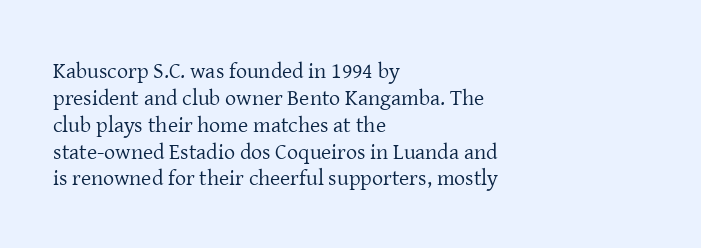
The image shows 22 px text type, upright; set left-aligned, line spacing 1.22x, normal letter spacing, not underlined.
